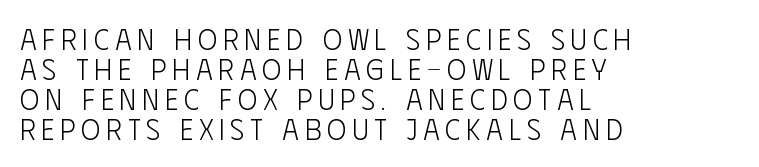
The image shows 29 px light, condensed sans-serif type, upright; set left-aligned, tight line spacing (1.04x), unusually wide letter spacing (+0.2 em), not underlined; low stroke contrast and a large x-height.
